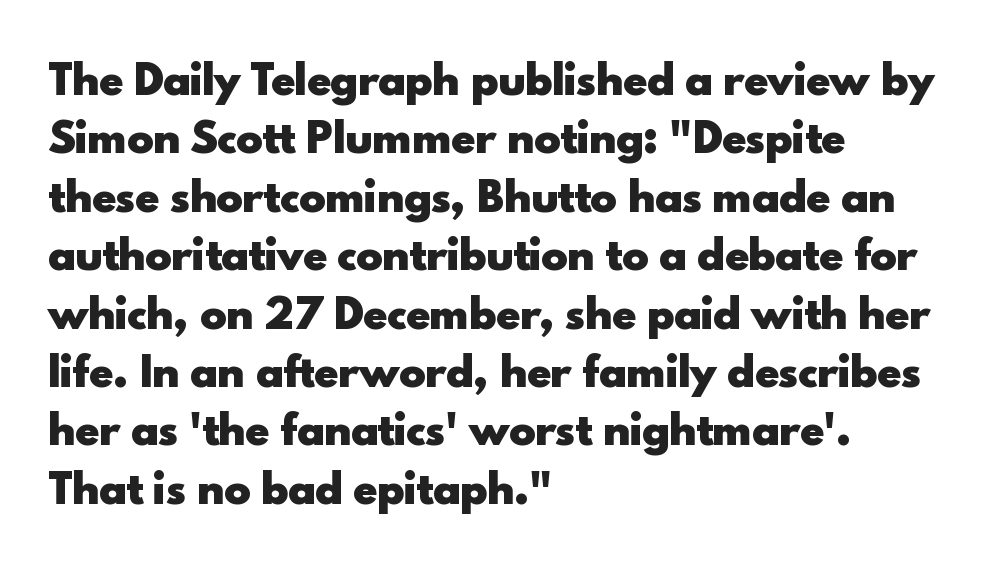
The image shows 40 px heavy sans-serif type, upright; set left-aligned, normal line spacing (1.46x), normal letter spacing, not underlined; a small x-height.
